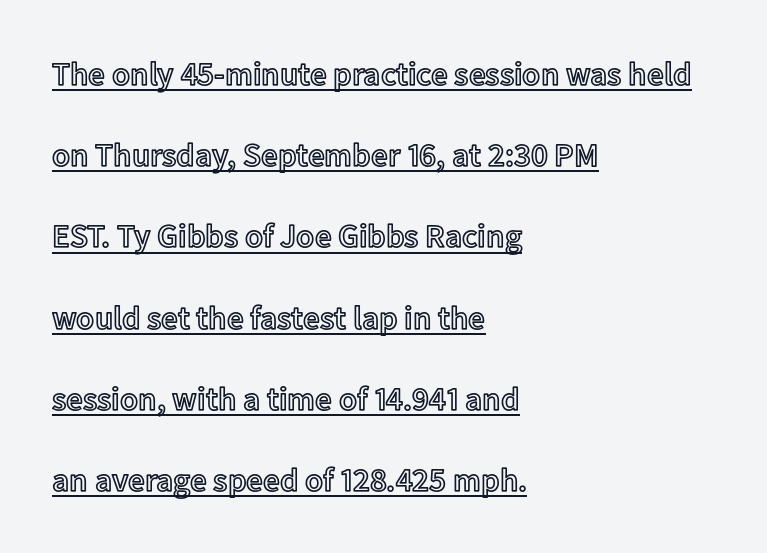
Q: Is the text italic (slanted)? A: No, it is upright.
Q: Is the text underlined? A: Yes.
Q: How is the paragraph aligned? A: Left-aligned.
Q: Is the spacing between letters normal or unusually wide? A: Normal.
Q: Is the spacing between lines tight, normal or loose? A: Loose.
Q: Width (condensed, normal, or wide)? A: Normal.
Q: x-height? A: Medium.
Q: Monospaced? A: No.
